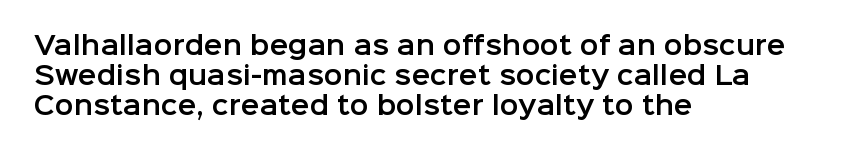
Standard letterfit; no display-style spreading of the glyphs. A typesetter would mark this as roman, not italic. Does the copy run flush right? No — it runs flush left. Words float on clear page, feet unadorned.
